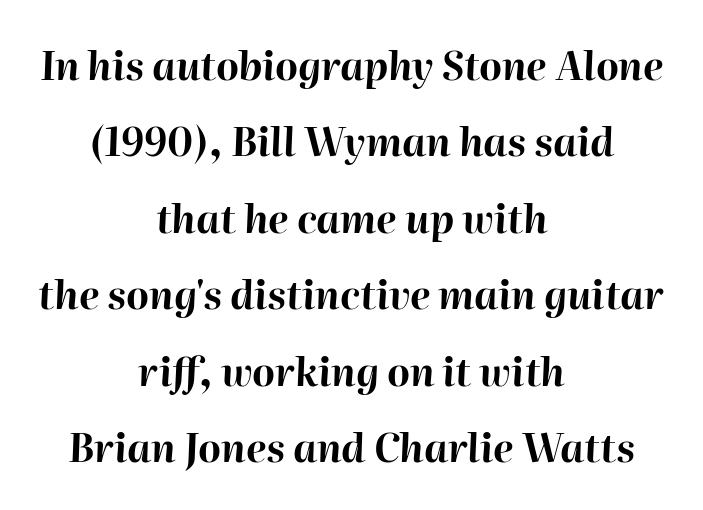
Q: Is the text bold? A: Yes.
Q: Is the text italic (slanted)? A: Yes, it leans right by about 2 degrees.
Q: Is the text underlined? A: No.
Q: How is the paragraph aligned? A: Centered.
Q: Is the spacing between letters normal or unusually wide? A: Normal.
Q: Is the spacing between lines tight, normal or loose? A: Loose.
Q: Width (condensed, normal, or wide)? A: Normal.
Q: Stroke contrast? A: High.
Q: x-height? A: Medium.
Q: Monospaced? A: No.
